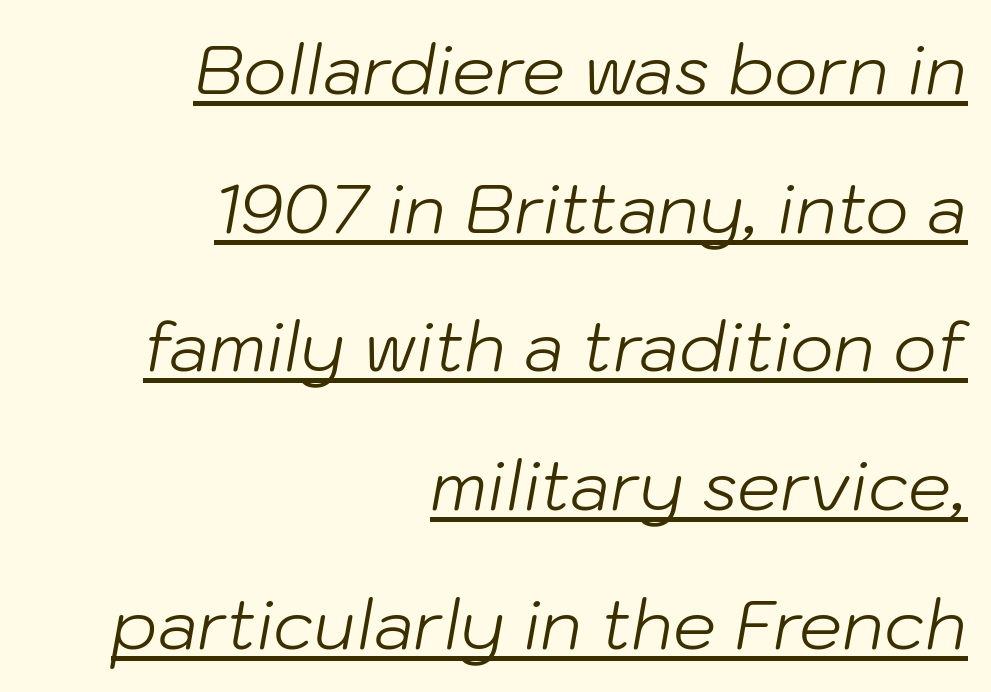
{"italic": "yes", "lean": "right", "slant_degrees": 10, "bold": "no", "weight": "light", "width": "normal", "stroke_contrast": "low", "x_height": "medium", "monospaced": "no", "underline": "yes", "align": "right", "line_spacing": "loose", "line_spacing_ratio": 2.04, "letter_spacing": "normal", "letter_spacing_em": 0.0, "glyph_px": 68}
